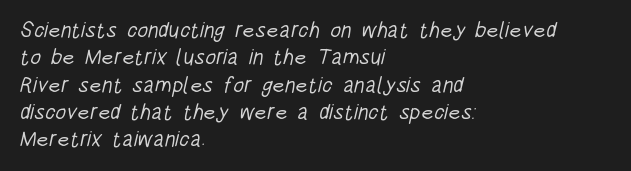
{"bold": "no", "underline": "no", "align": "left", "line_spacing_ratio": 1.24, "letter_spacing": "normal", "letter_spacing_em": 0.0, "glyph_px": 22}
